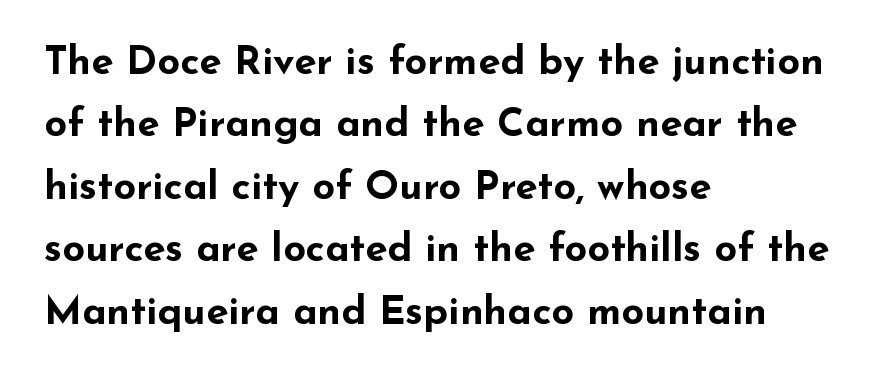
Q: Is the text bold? A: Yes.
Q: Is the text italic (slanted)? A: No, it is upright.
Q: Is the typeface a serif or a sans-serif typeface? A: Sans-serif.
Q: Is the text underlined? A: No.
Q: How is the paragraph aligned? A: Left-aligned.
Q: Is the spacing between letters normal or unusually wide? A: Normal.
Q: Is the spacing between lines tight, normal or loose? A: Normal.
Q: Width (condensed, normal, or wide)? A: Wide.
Q: Stroke contrast? A: Low.
Q: x-height? A: Small.
Q: Monospaced? A: No.
